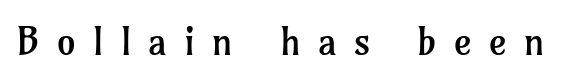
{"serif": "yes", "italic": "no", "bold": "no", "weight": "regular", "width": "normal", "stroke_contrast": "low", "x_height": "medium", "monospaced": "no", "underline": "no", "letter_spacing": "wide", "letter_spacing_em": 0.45, "glyph_px": 38}
